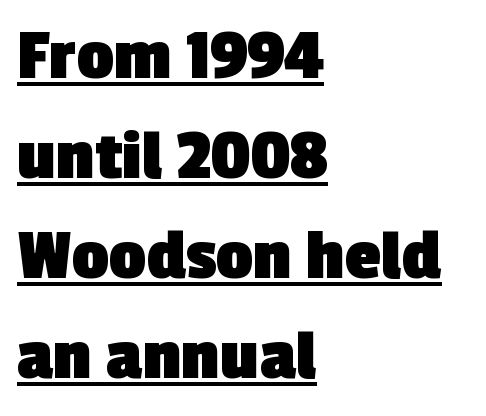
Q: Is the text bold? A: Yes.
Q: Is the typeface a serif or a sans-serif typeface? A: Sans-serif.
Q: Is the text underlined? A: Yes.
Q: How is the paragraph aligned? A: Left-aligned.
Q: Is the spacing between letters normal or unusually wide? A: Normal.
Q: Is the spacing between lines tight, normal or loose? A: Normal.
Q: Width (condensed, normal, or wide)? A: Normal.
Q: x-height? A: Medium.
Q: Monospaced? A: No.
